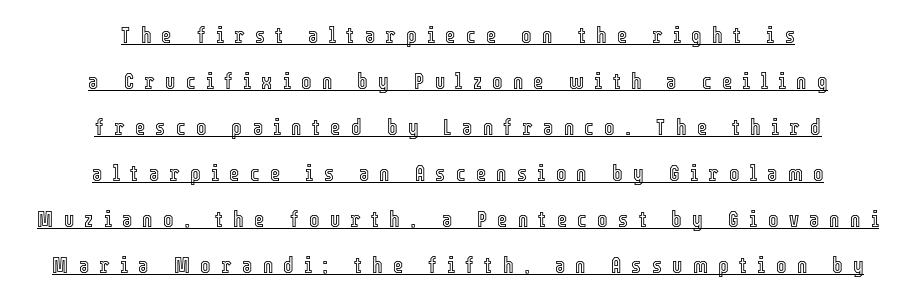
The lines are spread far apart with generous leading. Where is the straight margin? There isn't one; the lines are centered. There is plenty of visible air inserted between adjacent glyphs. These characters rest on top of a visible drawn line. When letters stand straight like this, we call the style roman or upright.
